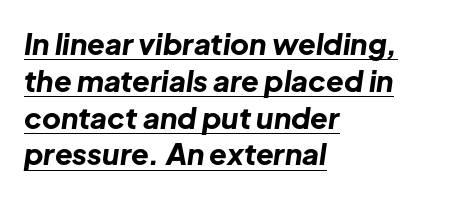
Q: Is the text bold? A: Yes.
Q: Is the text italic (slanted)? A: Yes, it leans right by about 8 degrees.
Q: Is the text underlined? A: Yes.
Q: How is the paragraph aligned? A: Left-aligned.
Q: Is the spacing between letters normal or unusually wide? A: Normal.
Q: Is the spacing between lines tight, normal or loose? A: Normal.
Q: Width (condensed, normal, or wide)? A: Normal.
Q: Stroke contrast? A: Low.
Q: x-height? A: Medium.
Q: Monospaced? A: No.
